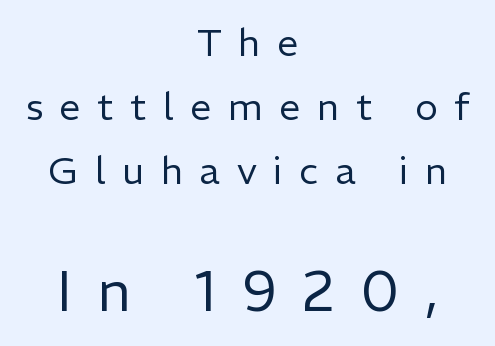
Q: Is the text bold? A: No.
Q: Is the text italic (slanted)? A: No, it is upright.
Q: Is the typeface a serif or a sans-serif typeface? A: Sans-serif.
Q: Is the text underlined? A: No.
Q: How is the paragraph aligned? A: Centered.
Q: Is the spacing between letters normal or unusually wide? A: Unusually wide.
Q: Is the spacing between lines tight, normal or loose? A: Normal.
Q: Which block of text is set in a larger size, the first (top) or the second (bottom)? A: The second (bottom) one.
Q: Width (condensed, normal, or wide)? A: Normal.
Q: Stroke contrast? A: Low.
Q: x-height? A: Medium.
Q: Monospaced? A: No.
